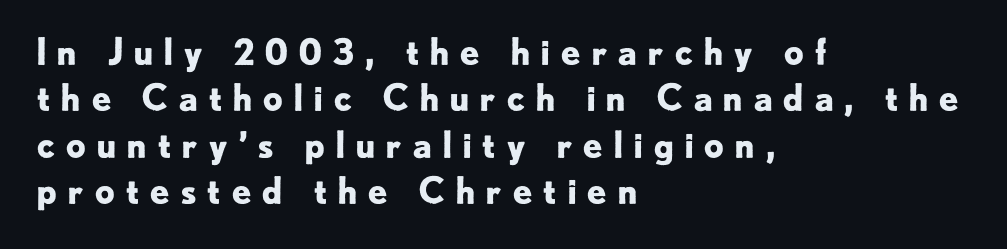
The image shows 36 px bold sans-serif type, upright; set left-aligned, normal line spacing (1.29x), unusually wide letter spacing (+0.26 em), not underlined; low stroke contrast and a small x-height.
